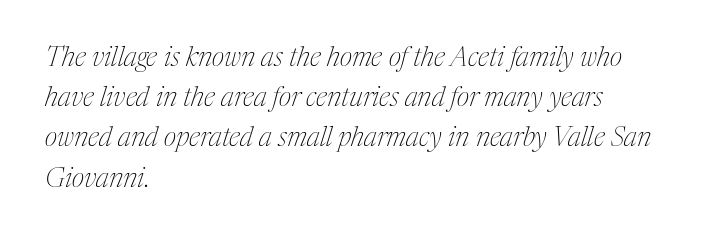
The image shows 27 px text type, italic (leaning right); set left-aligned, normal line spacing (1.49x), normal letter spacing, not underlined.
